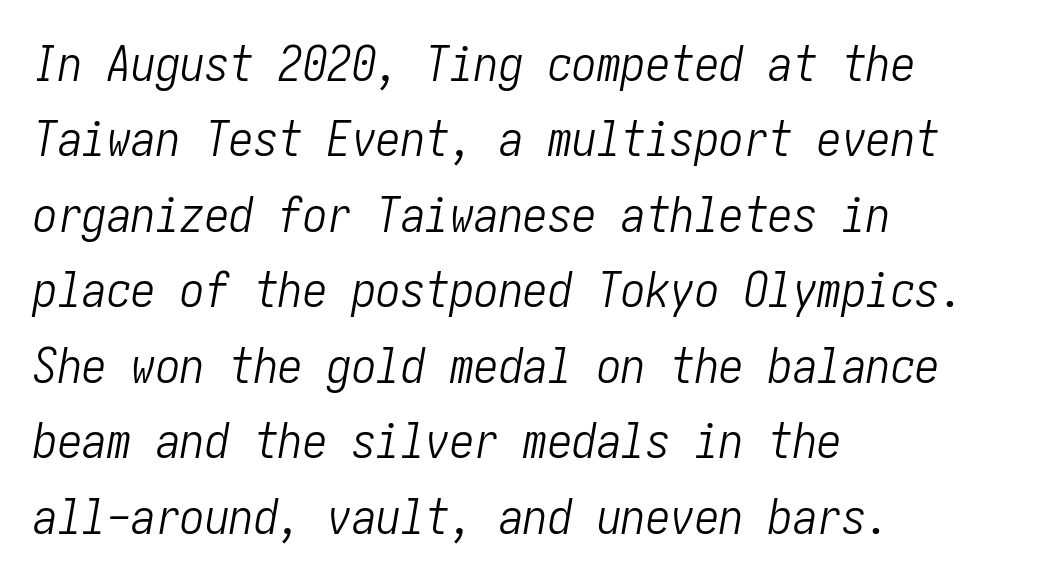
The image shows 49 px light, condensed type, italic (leaning right); set left-aligned, normal line spacing (1.54x), normal letter spacing, not underlined; low stroke contrast and a medium x-height.
